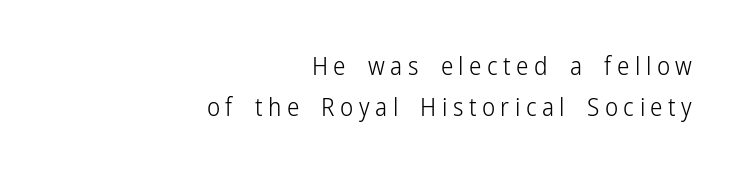
{"italic": "no", "bold": "no", "underline": "no", "align": "right", "line_spacing": "normal", "line_spacing_ratio": 1.64, "letter_spacing": "wide", "letter_spacing_em": 0.22, "glyph_px": 25}
